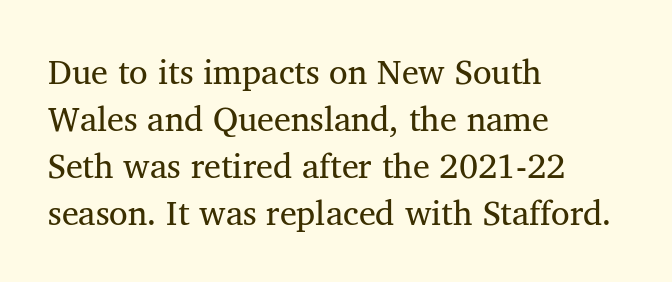
The image shows 34 px regular-weight serif type, upright; set left-aligned, normal line spacing (1.38x), normal letter spacing, not underlined; medium stroke contrast and a medium x-height.
